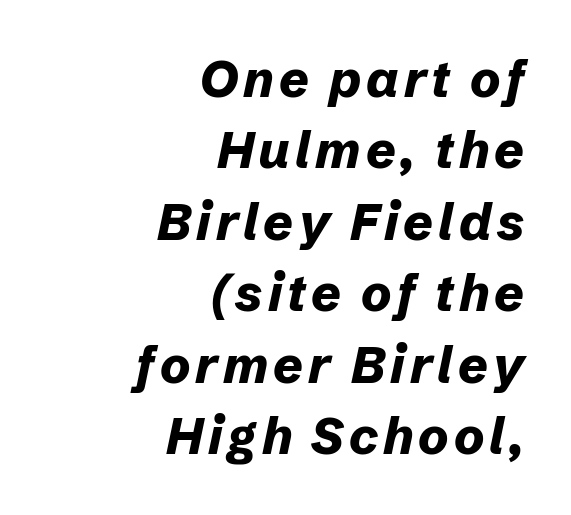
{"italic": "yes", "lean": "right", "slant_degrees": 12, "bold": "yes", "weight": "bold", "width": "normal", "stroke_contrast": "low", "x_height": "medium", "monospaced": "no", "underline": "no", "align": "right", "line_spacing": "normal", "line_spacing_ratio": 1.4, "glyph_px": 51}
